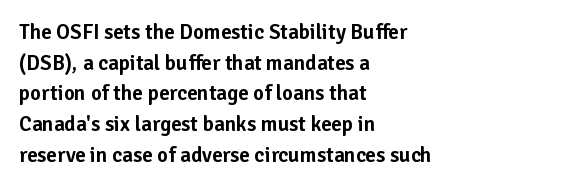
Style check: upright. Quick note: interline space is typical. This sample uses plain, unmodified letter spacing. In CSS terms this would be text-align: left.
